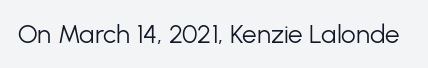
The image shows 26 px text type, upright; set normal letter spacing, not underlined.
